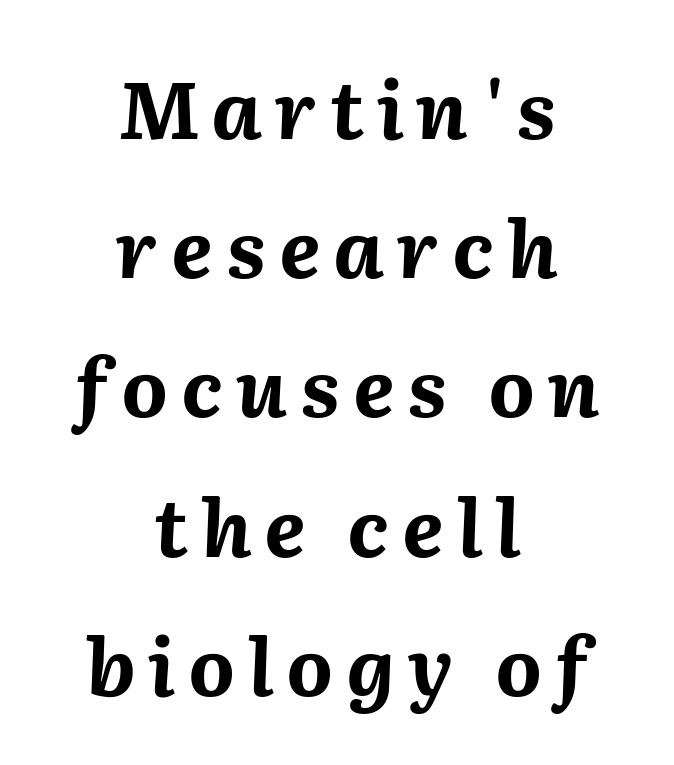
The image shows 80 px bold type, italic (leaning right); set centered, line spacing 1.74x, not underlined; medium stroke contrast and a medium x-height.
